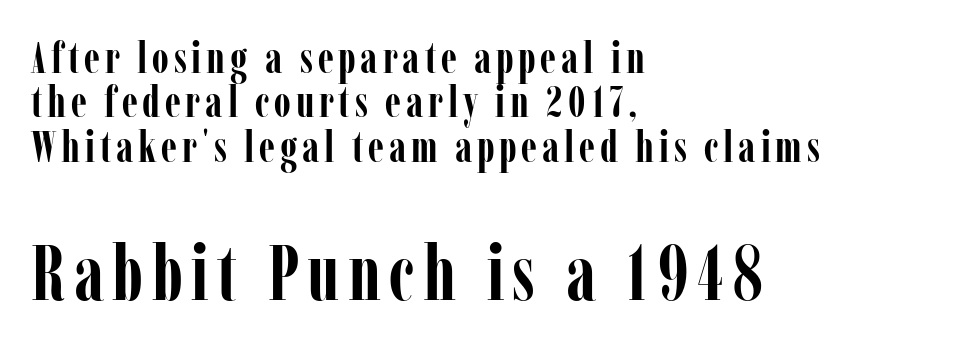
{"serif": "yes", "italic": "no", "bold": "yes", "weight": "semibold", "width": "condensed", "stroke_contrast": "low", "x_height": "medium", "monospaced": "no", "underline": "no", "align": "left", "line_spacing": "tight", "line_spacing_ratio": 1.01, "larger_block": "second", "size_ratio": 1.75, "glyph_px": 77}
